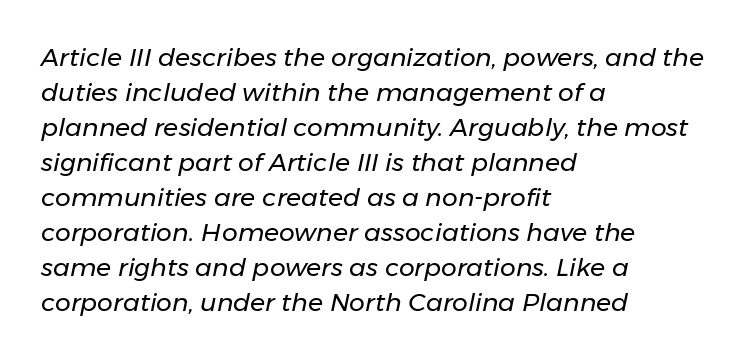
Q: Is the text bold? A: No.
Q: Is the text italic (slanted)? A: Yes, it leans right by about 11 degrees.
Q: Is the text underlined? A: No.
Q: How is the paragraph aligned? A: Left-aligned.
Q: Is the spacing between letters normal or unusually wide? A: Normal.
Q: Is the spacing between lines tight, normal or loose? A: Normal.
